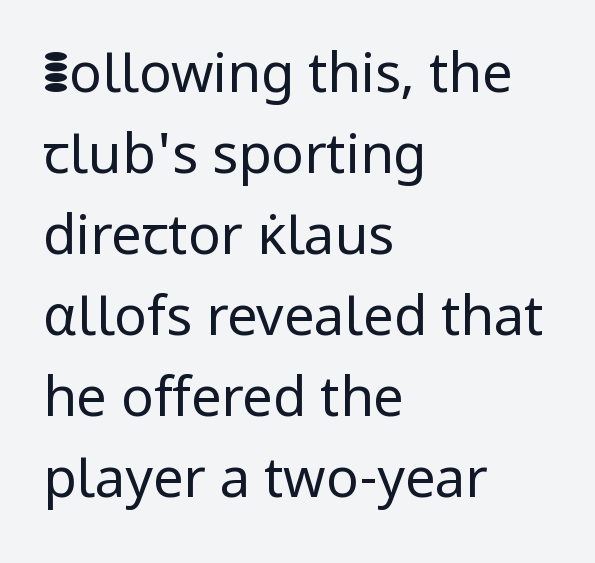
{"serif": "no", "italic": "no", "bold": "no", "weight": "regular", "width": "normal", "stroke_contrast": "low", "x_height": "medium", "monospaced": "no", "underline": "no", "align": "left", "line_spacing": "normal", "line_spacing_ratio": 1.5, "letter_spacing": "normal", "letter_spacing_em": 0.0, "glyph_px": 54}
